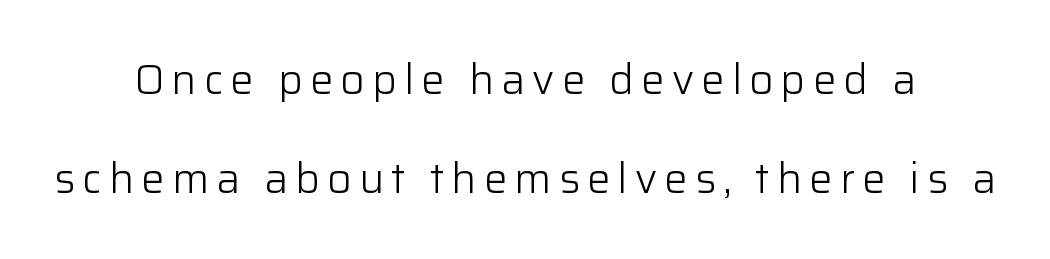
{"serif": "no", "italic": "no", "bold": "no", "weight": "light", "width": "normal", "stroke_contrast": "low", "x_height": "medium", "monospaced": "no", "underline": "no", "align": "center", "line_spacing": "loose", "line_spacing_ratio": 2.36, "glyph_px": 42}
